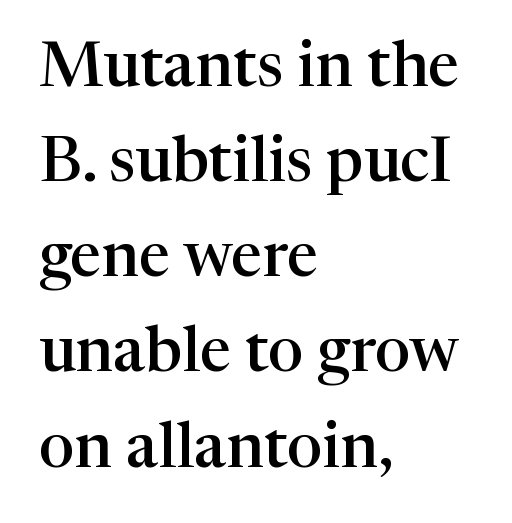
Letterform terminals end in serifs throughout the passage. The face used here is rendered with its standard letterfit. Compared with an ordinary text face, these strokes are moderately heavier — a semibold. The rendering anchors every line to the left-hand side. Check the space under the baseline: it is left empty. If you measured baseline to baseline, you'd find a middling distance.
